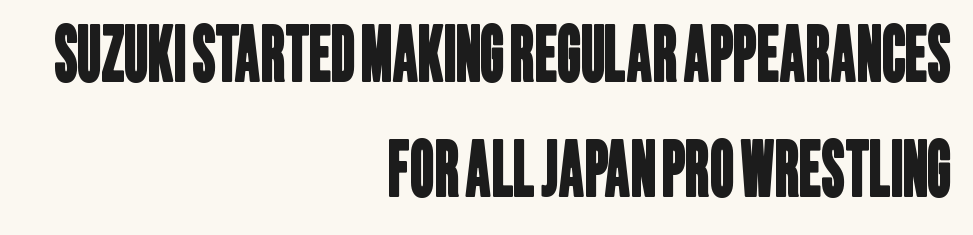
Q: Is the typeface a serif or a sans-serif typeface? A: Sans-serif.
Q: Is the text underlined? A: No.
Q: How is the paragraph aligned? A: Right-aligned.
Q: Is the spacing between letters normal or unusually wide? A: Normal.
Q: Is the spacing between lines tight, normal or loose? A: Normal.
Q: Width (condensed, normal, or wide)? A: Condensed.
Q: Stroke contrast? A: Low.
Q: x-height? A: Large.
Q: Monospaced? A: No.
